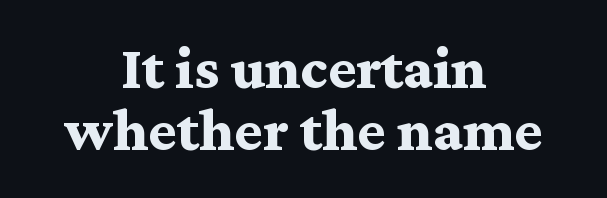
{"serif": "yes", "italic": "no", "bold": "yes", "weight": "bold", "width": "wide", "stroke_contrast": "medium", "x_height": "medium", "monospaced": "no", "underline": "no", "align": "center", "line_spacing": "tight", "line_spacing_ratio": 1.04, "letter_spacing": "normal", "letter_spacing_em": 0.0, "glyph_px": 60}
